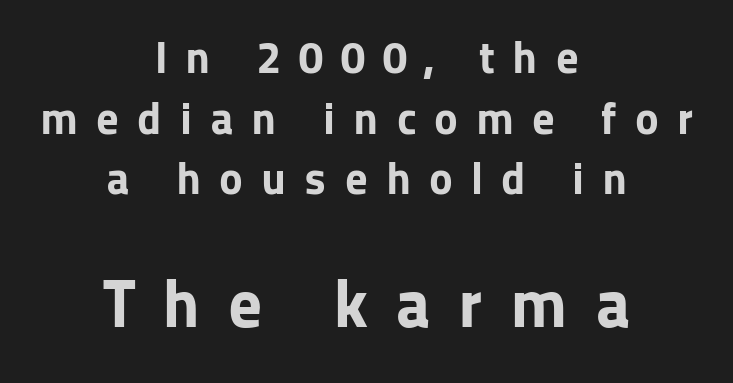
Q: Is the text bold? A: Yes.
Q: Is the text italic (slanted)? A: No, it is upright.
Q: Is the typeface a serif or a sans-serif typeface? A: Sans-serif.
Q: Is the text underlined? A: No.
Q: How is the paragraph aligned? A: Centered.
Q: Is the spacing between letters normal or unusually wide? A: Unusually wide.
Q: Is the spacing between lines tight, normal or loose? A: Normal.
Q: Which block of text is set in a larger size, the first (top) or the second (bottom)? A: The second (bottom) one.
Q: Width (condensed, normal, or wide)? A: Normal.
Q: Stroke contrast? A: Low.
Q: x-height? A: Medium.
Q: Monospaced? A: No.
